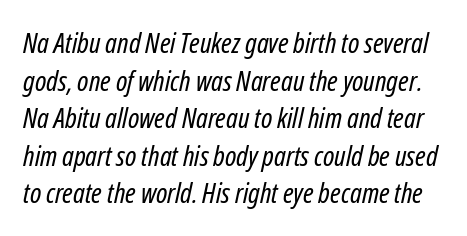
{"italic": "yes", "lean": "right", "slant_degrees": 12, "bold": "no", "weight": "regular", "width": "condensed", "stroke_contrast": "low", "x_height": "medium", "monospaced": "no", "underline": "no", "line_spacing": "normal", "line_spacing_ratio": 1.34, "letter_spacing": "normal", "letter_spacing_em": 0.0, "glyph_px": 28}
